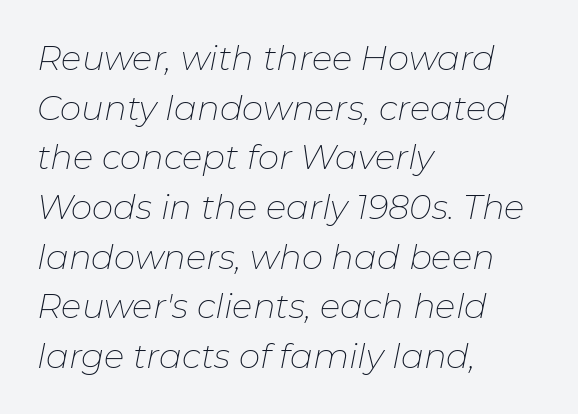
The image shows 34 px thin type, italic (leaning right); set left-aligned, normal line spacing (1.46x), normal letter spacing, not underlined; low stroke contrast and a medium x-height.
